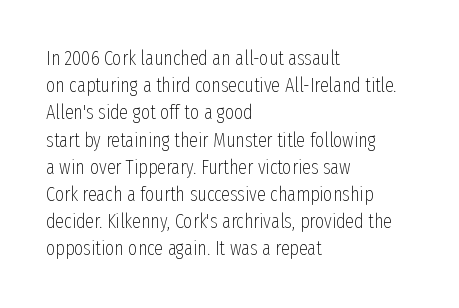
The image shows 20 px text type, upright; set left-aligned, normal line spacing (1.36x), normal letter spacing, not underlined.
